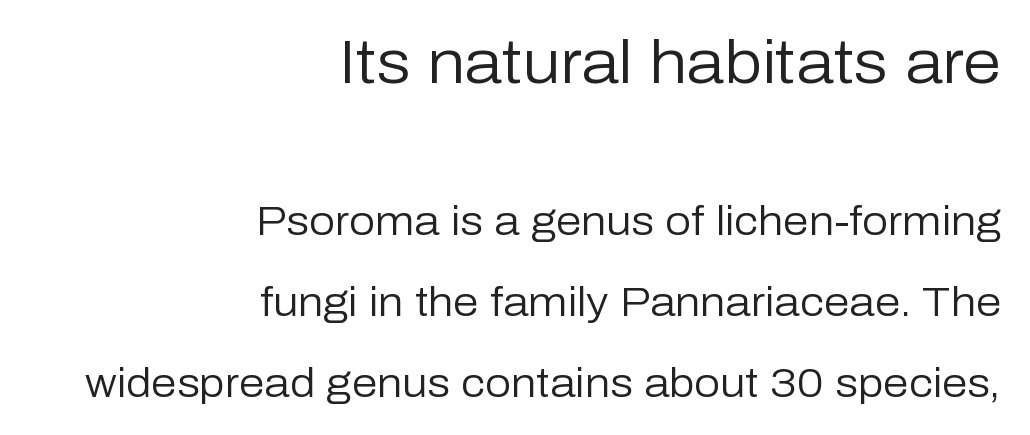
{"serif": "no", "italic": "no", "bold": "no", "weight": "regular", "width": "normal", "stroke_contrast": "low", "x_height": "medium", "monospaced": "no", "underline": "no", "align": "right", "line_spacing": "loose", "line_spacing_ratio": 1.98, "letter_spacing": "normal", "letter_spacing_em": 0.0, "larger_block": "first", "size_ratio": 1.49, "glyph_px": 61}
